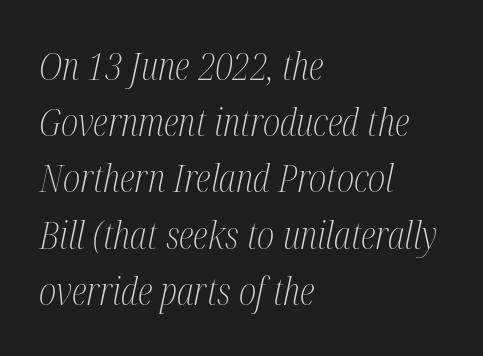
The image shows 38 px light, condensed serif type, italic (leaning right); set left-aligned, normal line spacing (1.48x), normal letter spacing, not underlined; medium stroke contrast and a medium x-height.
